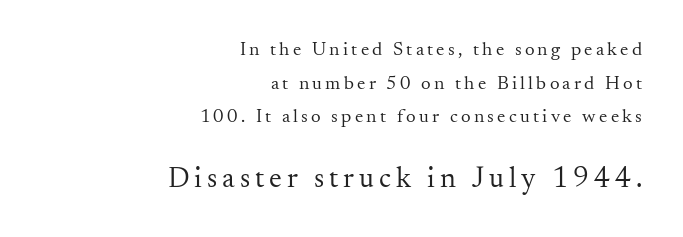
Regarding serifs, this sample has them. Does the lettering tilt? It doesn't — this is upright. Note the varied advance widths — an 'i' is clearly narrower than an 'm'. The foot of each line stays bare and open. The compositor pushed each line to the right boundary.
